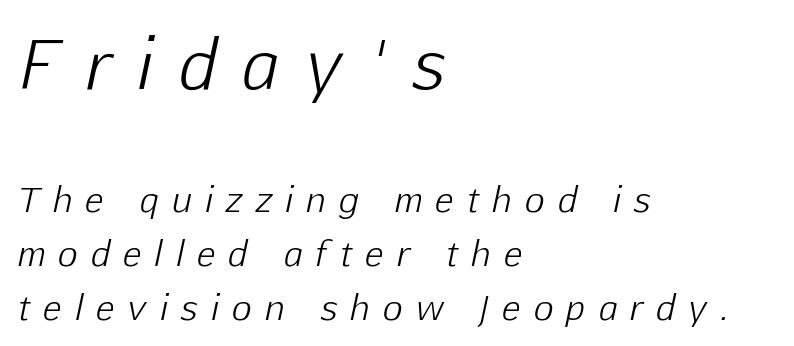
Whoever set this made the first block the dominant, larger element. Display-style spreading of the glyphs; the letterfit is very open. The rag falls on the right side of this text block. The glyphs are unaccompanied by any horizontal stroke below them. Would a proofreader flag this as italicized? Yes.
